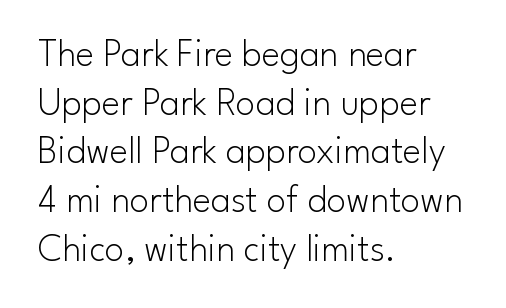
{"serif": "no", "italic": "no", "bold": "no", "weight": "light", "width": "normal", "stroke_contrast": "low", "x_height": "small", "monospaced": "no", "underline": "no", "align": "left", "line_spacing": "normal", "line_spacing_ratio": 1.25, "letter_spacing": "normal", "letter_spacing_em": 0.0, "glyph_px": 39}
